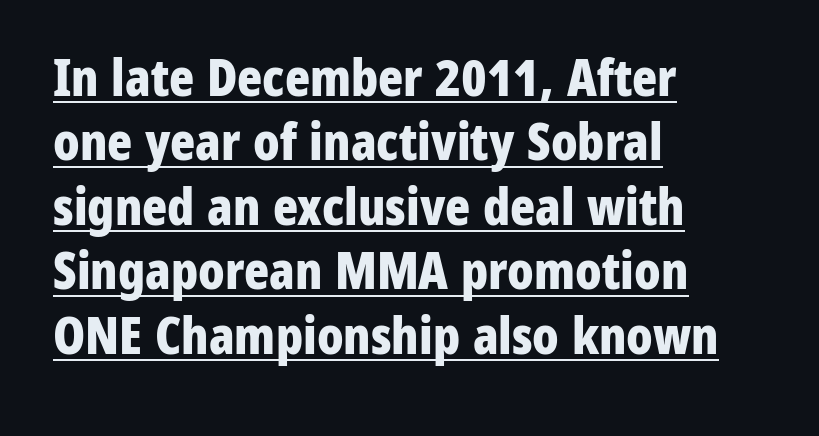
The image shows 52 px bold, condensed sans-serif type, upright; set left-aligned, line spacing 1.24x, normal letter spacing, underlined; low stroke contrast and a medium x-height.
